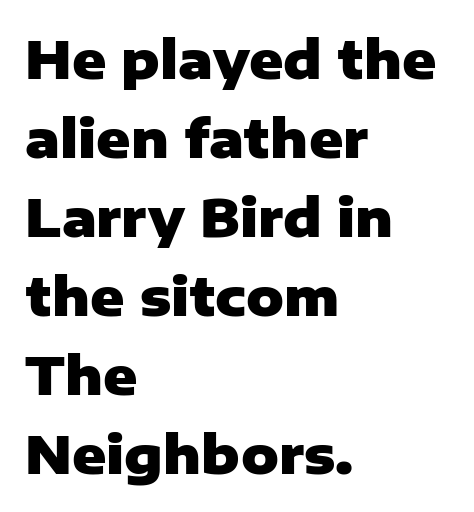
The image shows 52 px heavy sans-serif type, upright; set left-aligned, normal line spacing (1.52x), normal letter spacing, not underlined; low stroke contrast and a medium x-height.
